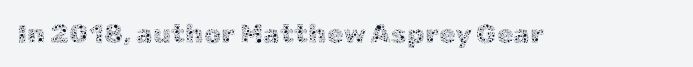
Has an underline been added? It has not. The type is set solid horizontally, with unmodified tracking. The characters are drawn with everyday or finer stroke widths. Every character sits straight up, as roman type does.
